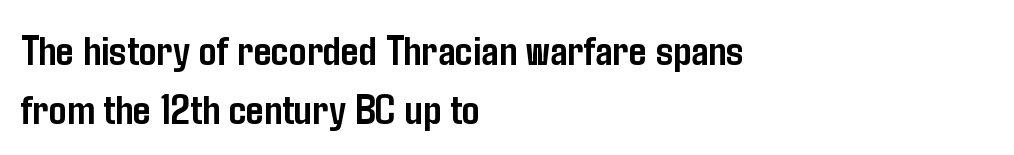
The image shows 44 px semibold, condensed sans-serif type, upright; set left-aligned, normal line spacing (1.35x), normal letter spacing, not underlined; low stroke contrast and a medium x-height.
